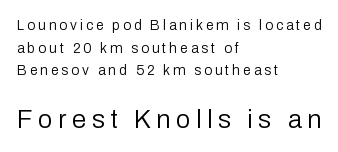
The strip under each line holds only bare page. Observe the wide spacing: letters keep a clear distance from each other. Horizontal bands of white between lines are of average thickness. If you drew a ruler down the left edge, every line would touch it. These two chunks differ in scale, with the bottom chunk taking the larger measure.
